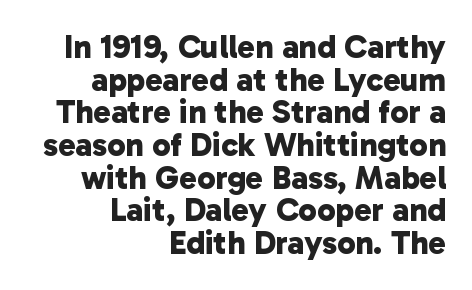
Q: Is the text bold? A: Yes.
Q: Is the typeface a serif or a sans-serif typeface? A: Sans-serif.
Q: Is the text underlined? A: No.
Q: How is the paragraph aligned? A: Right-aligned.
Q: Is the spacing between letters normal or unusually wide? A: Normal.
Q: Is the spacing between lines tight, normal or loose? A: Tight.
Q: Width (condensed, normal, or wide)? A: Normal.
Q: Stroke contrast? A: Low.
Q: x-height? A: Medium.
Q: Monospaced? A: No.
